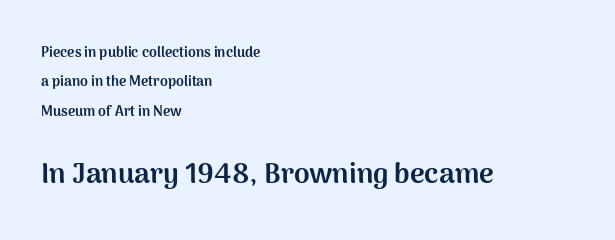
The image shows 28 px bold sans-serif type, upright; set left-aligned, loose line spacing (2.1x), normal letter spacing, not underlined; the second (bottom) block is 2.0x larger; medium stroke contrast and a medium x-height.
